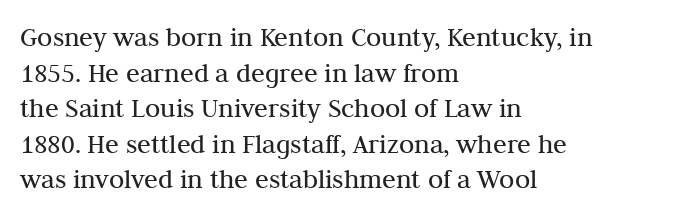
Q: Is the text bold? A: No.
Q: Is the text italic (slanted)? A: No, it is upright.
Q: Is the typeface a serif or a sans-serif typeface? A: Serif.
Q: Is the text underlined? A: No.
Q: How is the paragraph aligned? A: Left-aligned.
Q: Is the spacing between letters normal or unusually wide? A: Normal.
Q: Is the spacing between lines tight, normal or loose? A: Normal.
Q: Width (condensed, normal, or wide)? A: Normal.
Q: Stroke contrast? A: Medium.
Q: x-height? A: Medium.
Q: Monospaced? A: No.
